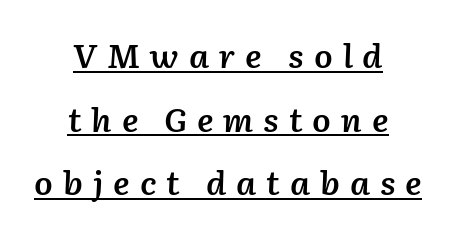
Emphasis by weight is partial: semibold. Where is the straight margin? There isn't one; the lines are centered. In terms of leading, this rendering errs on the spacious side. Looking at the ascenders, they clearly lean.
